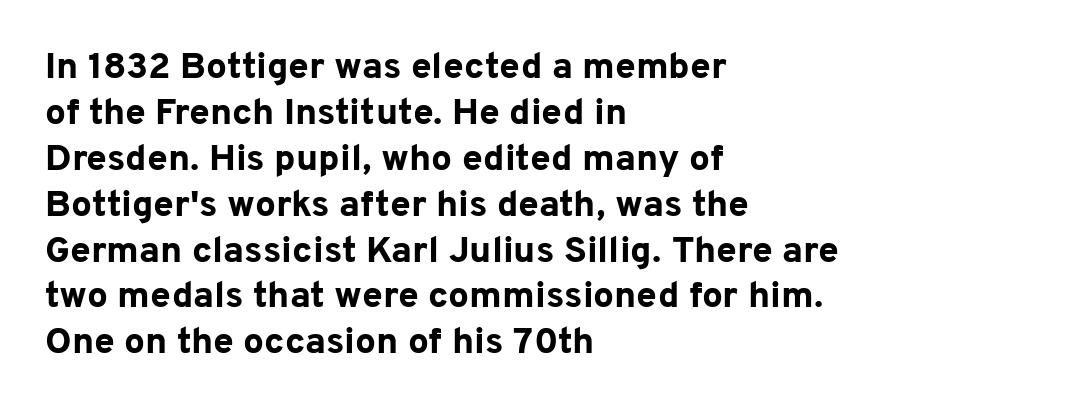
Q: Is the text bold? A: Yes.
Q: Is the text italic (slanted)? A: No, it is upright.
Q: Is the typeface a serif or a sans-serif typeface? A: Sans-serif.
Q: Is the text underlined? A: No.
Q: How is the paragraph aligned? A: Left-aligned.
Q: Is the spacing between letters normal or unusually wide? A: Normal.
Q: Width (condensed, normal, or wide)? A: Normal.
Q: Stroke contrast? A: Low.
Q: x-height? A: Medium.
Q: Monospaced? A: No.
